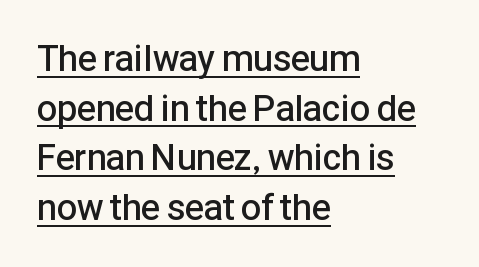
The passage is arranged the way most books set body copy — flush left. Students, this is semibold: more ink than regular, less than bold. Nope, not italic — everything's standing straight. Is this a sans? Yes — the strokes have no serifs.
